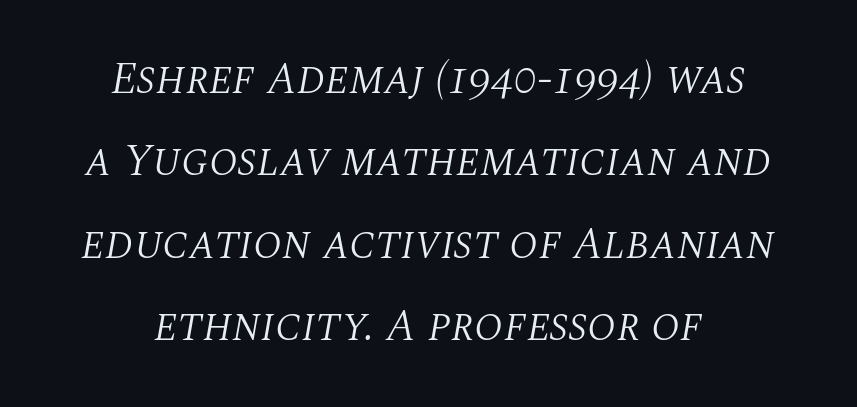
The letters carry serifs — small finishing strokes at the ends of their stems. Quick note: underline off. Horizontal alignment here is central, giving a formal, balanced look. Each letter keeps its own natural width here, so spacing adapts to shape.
